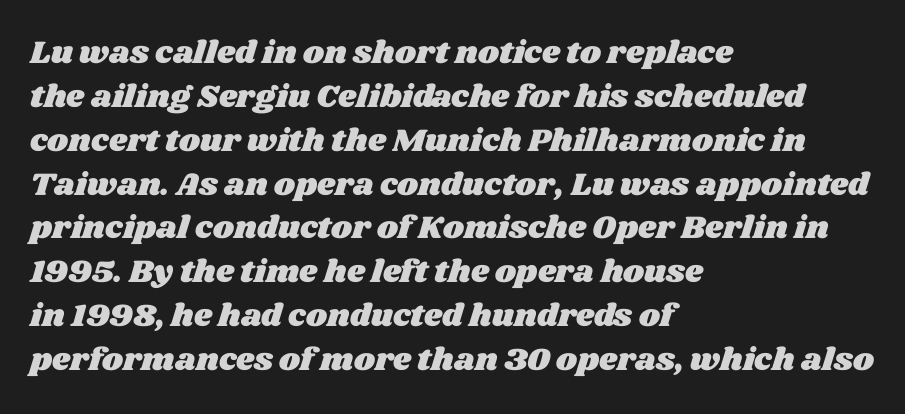
Q: Is the text underlined? A: No.
Q: How is the paragraph aligned? A: Left-aligned.
Q: Is the spacing between letters normal or unusually wide? A: Normal.
Q: Is the spacing between lines tight, normal or loose? A: Normal.
Q: Width (condensed, normal, or wide)? A: Wide.
Q: Stroke contrast? A: Medium.
Q: x-height? A: Large.
Q: Monospaced? A: No.
